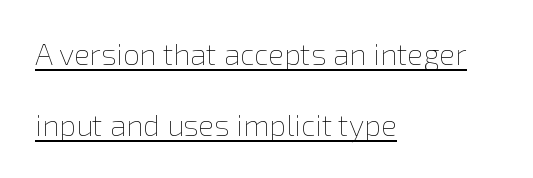
{"italic": "no", "bold": "no", "weight": "thin", "width": "normal", "x_height": "medium", "monospaced": "no", "underline": "yes", "align": "left", "line_spacing": "loose", "line_spacing_ratio": 2.36, "letter_spacing": "normal", "letter_spacing_em": 0.0, "glyph_px": 30}
